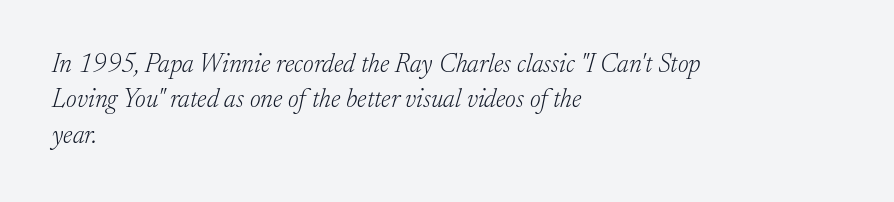
{"italic": "yes", "lean": "right", "slant_degrees": 17, "bold": "no", "underline": "no", "align": "left", "line_spacing": "normal", "line_spacing_ratio": 1.36, "letter_spacing": "normal", "letter_spacing_em": 0.0, "glyph_px": 26}
